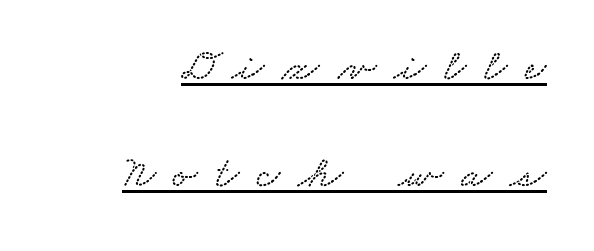
Baseline-to-baseline distance is far greater than the letter height. Loose tracking; the words dissolve into strings of separated letters. What decoration does the sample have? An underline. This sample has the flowing, uneven cadence of proportional lettering.
